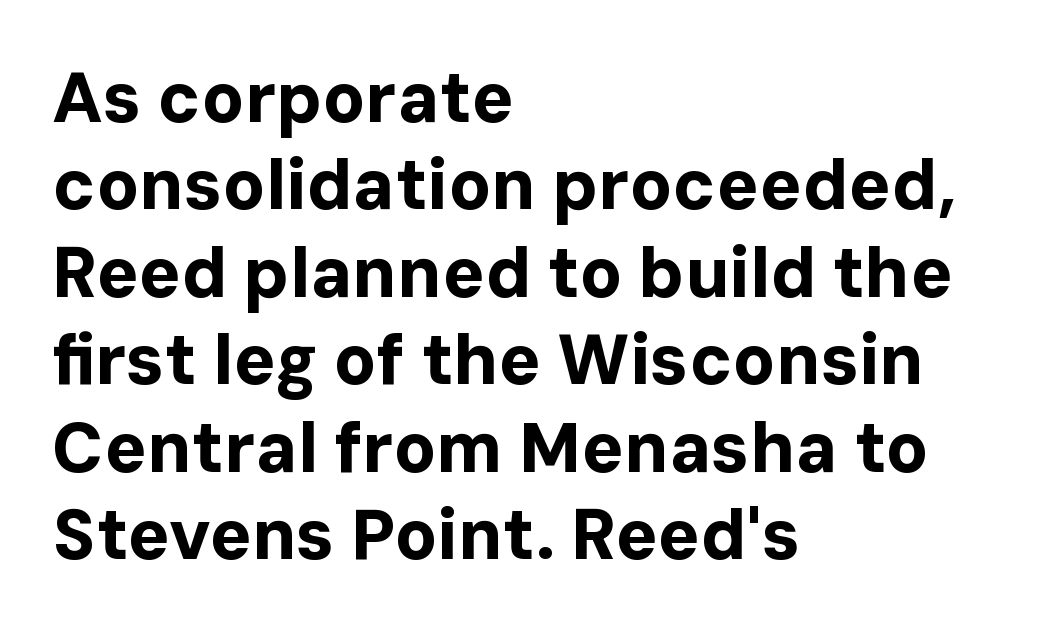
Serifs: no, the terminals of the letterforms are clean. Inter-character spacing is left at the font's built-in metrics. Reading down the column, the eye jumps a familiar distance to each next line. Thick stems and heavy bowls — unmistakably bold.
